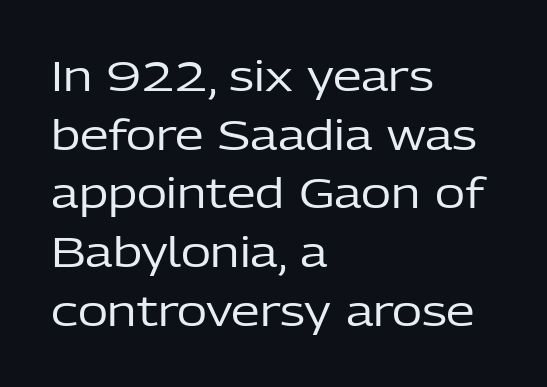
The typesetter chose a ragged-right arrangement here. The passage shown is typeset with a sans-serif family. Stems and bowls with no extra thickness — not bold. Letters rest on an invisible, unmarked baseline. Style check: upright.
